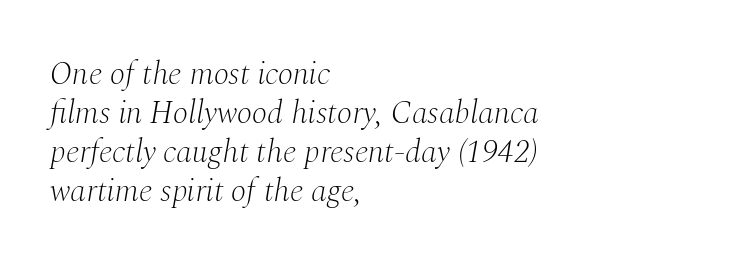
{"serif": "yes", "italic": "yes", "lean": "right", "slant_degrees": 10, "bold": "no", "weight": "light", "width": "normal", "stroke_contrast": "medium", "x_height": "medium", "monospaced": "no", "underline": "no", "align": "left", "line_spacing_ratio": 1.22, "letter_spacing": "normal", "letter_spacing_em": 0.0, "glyph_px": 32}
